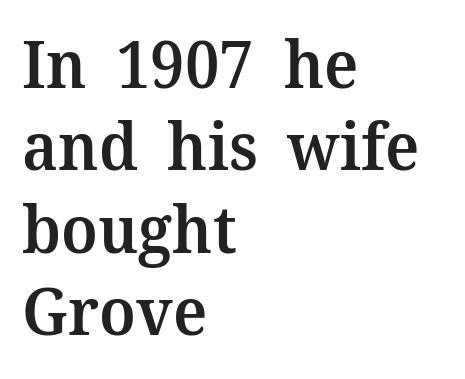
{"serif": "yes", "italic": "no", "bold": "semi", "weight": "semibold", "width": "normal", "stroke_contrast": "medium", "x_height": "medium", "monospaced": "no", "underline": "no", "align": "left", "line_spacing": "normal", "line_spacing_ratio": 1.25, "letter_spacing": "normal", "letter_spacing_em": 0.0, "glyph_px": 66}
